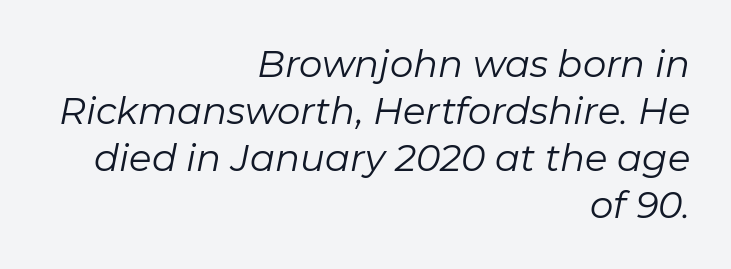
{"italic": "yes", "lean": "right", "slant_degrees": 11, "bold": "no", "weight": "regular", "width": "normal", "stroke_contrast": "low", "x_height": "medium", "monospaced": "no", "underline": "no", "align": "right", "line_spacing": "normal", "line_spacing_ratio": 1.27, "letter_spacing": "normal", "letter_spacing_em": 0.0, "glyph_px": 37}
